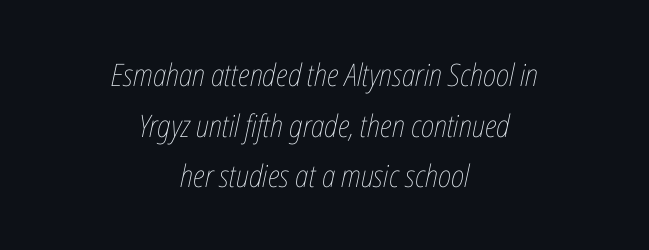
{"italic": "yes", "lean": "right", "slant_degrees": 12, "bold": "no", "weight": "thin", "width": "condensed", "stroke_contrast": "low", "x_height": "medium", "monospaced": "no", "underline": "no", "align": "center", "line_spacing": "normal", "line_spacing_ratio": 1.63, "letter_spacing": "normal", "letter_spacing_em": 0.0, "glyph_px": 31}
